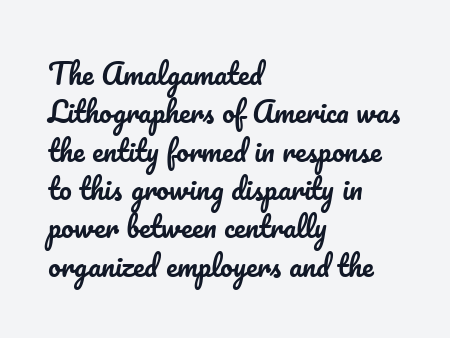
The setting favours the left margin, as ordinary paragraphs usually do. In terms of letterspacing, this is plain default setting. These lines are rendered in a variable-pitch font. Underline: absent.
